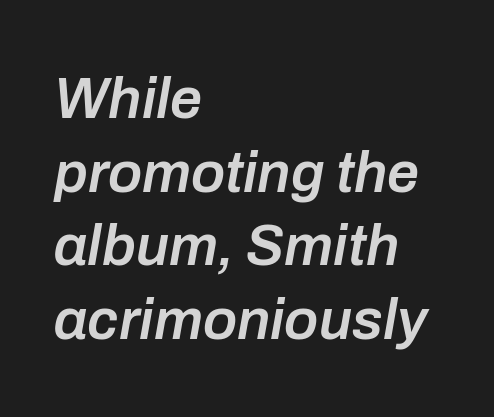
The image shows 57 px semibold type, italic (leaning right); set left-aligned, normal line spacing (1.29x), normal letter spacing, not underlined; low stroke contrast and a medium x-height.
